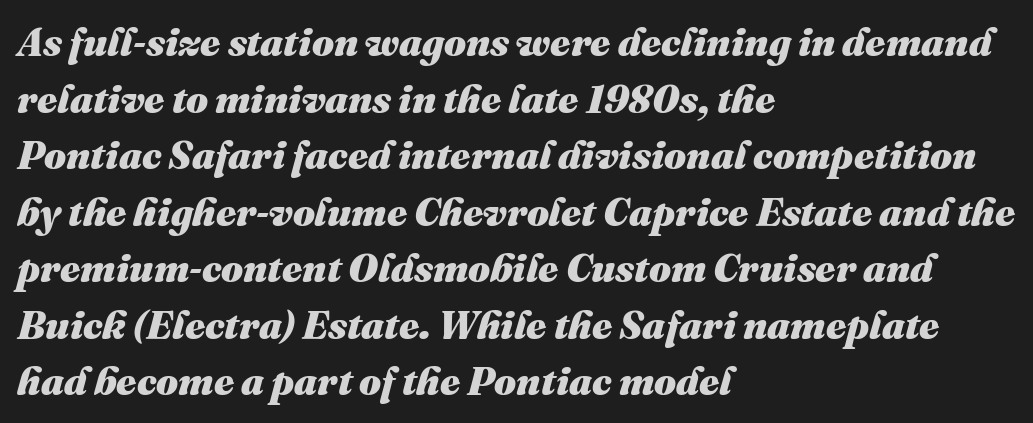
Q: Is the text bold? A: Yes.
Q: Is the text italic (slanted)? A: Yes, it leans right by about 16 degrees.
Q: Is the text underlined? A: No.
Q: How is the paragraph aligned? A: Left-aligned.
Q: Is the spacing between letters normal or unusually wide? A: Normal.
Q: Is the spacing between lines tight, normal or loose? A: Normal.
Q: Width (condensed, normal, or wide)? A: Normal.
Q: Stroke contrast? A: Medium.
Q: x-height? A: Medium.
Q: Monospaced? A: No.
